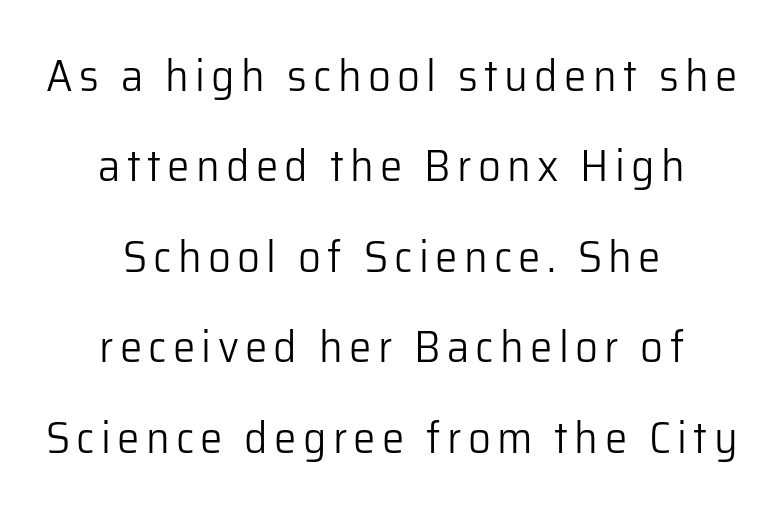
One glance says open: line gaps are wider than usual. Designer's note — italics off, roman on. The face used here is proportionally spaced, like ordinary book or web type. Stem width sits at or under what a default text font uses. Quick note: underline off. Horizontal alignment here is central, giving a formal, balanced look.
